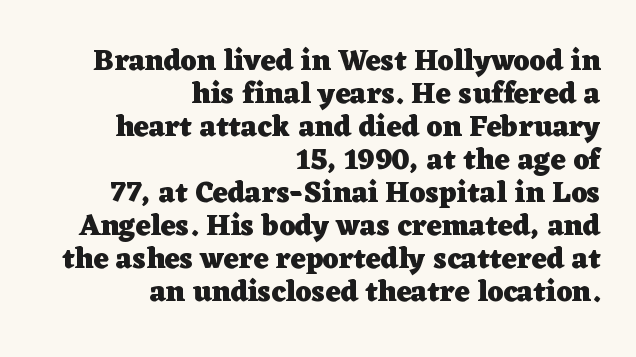
The image shows 29 px heavy, wide serif type, upright; set right-aligned, tight line spacing (1.14x), normal letter spacing, not underlined; low stroke contrast and a medium x-height.
